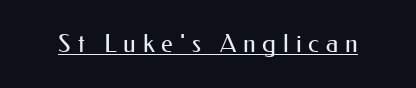
The image shows 25 px text type, upright; set unusually wide letter spacing (+0.27 em), underlined.
